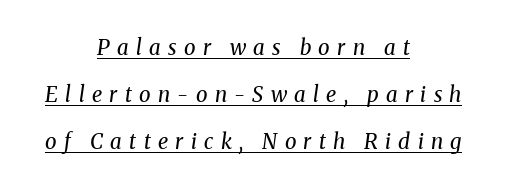
Q: Is the text bold? A: No.
Q: Is the text italic (slanted)? A: Yes, it leans right by about 8 degrees.
Q: Is the text underlined? A: Yes.
Q: How is the paragraph aligned? A: Centered.
Q: Is the spacing between letters normal or unusually wide? A: Unusually wide.
Q: Is the spacing between lines tight, normal or loose? A: Loose.
